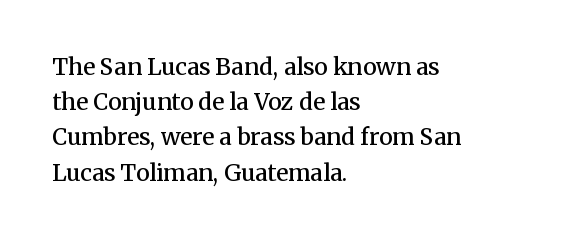
{"italic": "no", "bold": "semi", "underline": "no", "align": "left", "line_spacing": "normal", "line_spacing_ratio": 1.53, "letter_spacing": "normal", "letter_spacing_em": 0.0, "glyph_px": 23}
